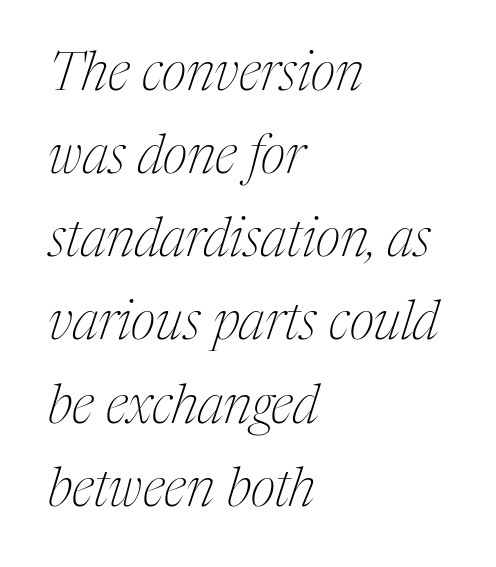
The image shows 54 px thin, condensed serif type, italic (leaning right); set left-aligned, normal line spacing (1.54x), normal letter spacing, not underlined; medium stroke contrast and a medium x-height.
